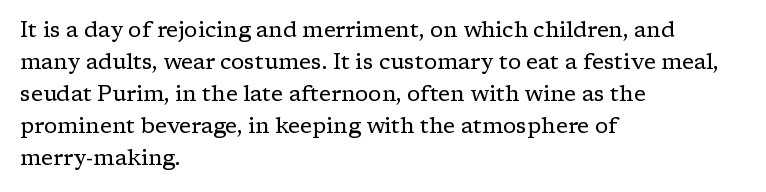
The image shows 22 px text type, upright; set left-aligned, normal line spacing (1.46x), normal letter spacing, not underlined.
